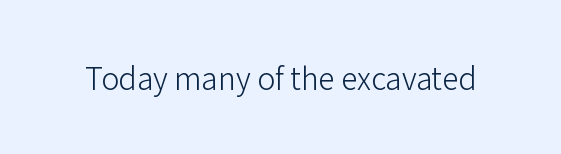
You can tell it's not italic because the verticals are truly vertical. Descender tails drop into unmarked territory. This is sans-serif lettering, the kind often seen on screens and signage. The passage shown is typed in a proportional face where columns would drift. Bold? No — there's no thickening of the strokes.
